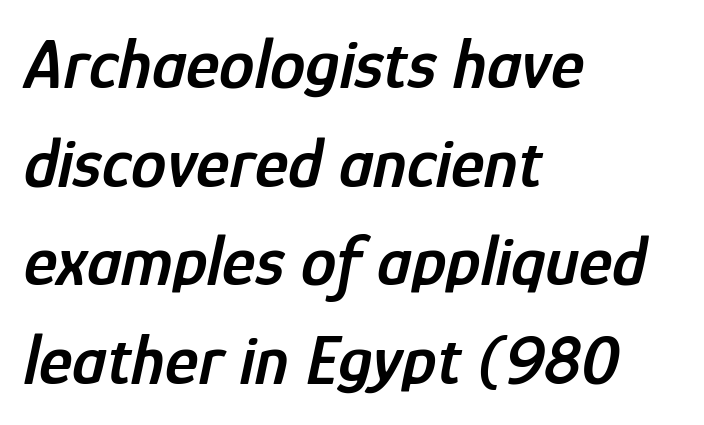
The line texture is even and compact thanks to regular tracking. Compared with ordinary roman type, these characters are visibly tilted. A typesetter would call this leading conventional body-copy spacing. What weight is shown? A semibold, between regular and bold. The passage shown is not underscored anywhere. The rendering uses natural spacing where letterforms have individual widths.
